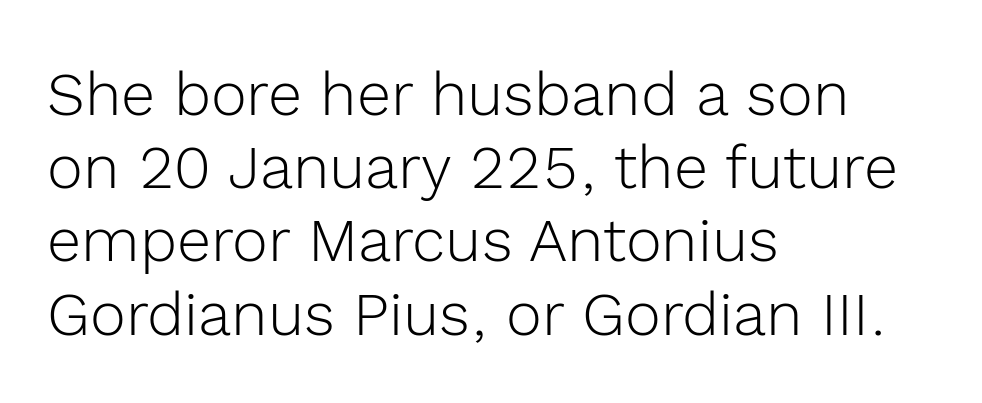
The image shows 61 px light sans-serif type, upright; set left-aligned, line spacing 1.2x, normal letter spacing, not underlined; a medium x-height.
